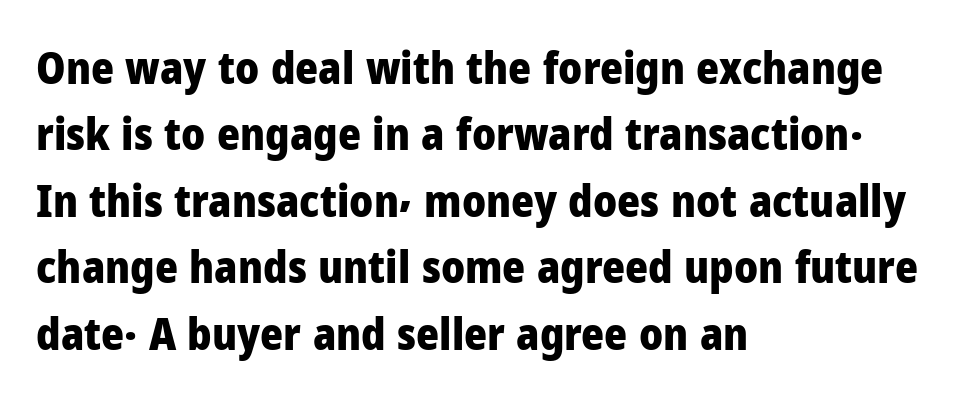
{"serif": "no", "italic": "no", "bold": "yes", "weight": "heavy", "width": "normal", "stroke_contrast": "low", "x_height": "medium", "monospaced": "no", "underline": "no", "align": "left", "line_spacing": "normal", "line_spacing_ratio": 1.51, "letter_spacing": "normal", "letter_spacing_em": 0.0, "glyph_px": 44}
